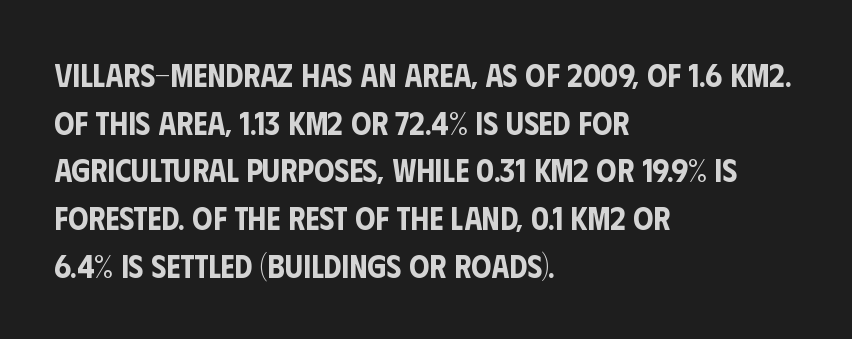
The image shows 32 px condensed sans-serif type, upright; set left-aligned, normal line spacing (1.49x), normal letter spacing, not underlined; low stroke contrast and a large x-height.
